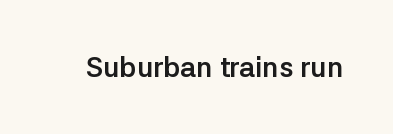
The image shows 28 px semibold sans-serif type, upright; set normal letter spacing, not underlined; low stroke contrast and a medium x-height.
